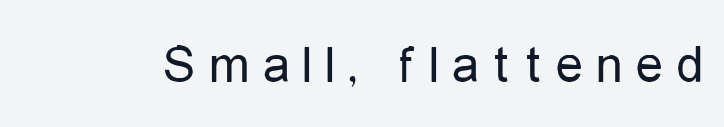
Q: Is the text bold? A: No.
Q: Is the text italic (slanted)? A: No, it is upright.
Q: Is the typeface a serif or a sans-serif typeface? A: Sans-serif.
Q: Is the text underlined? A: No.
Q: Is the spacing between letters normal or unusually wide? A: Unusually wide.
Q: Width (condensed, normal, or wide)? A: Condensed.
Q: Stroke contrast? A: Low.
Q: x-height? A: Medium.
Q: Monospaced? A: No.
